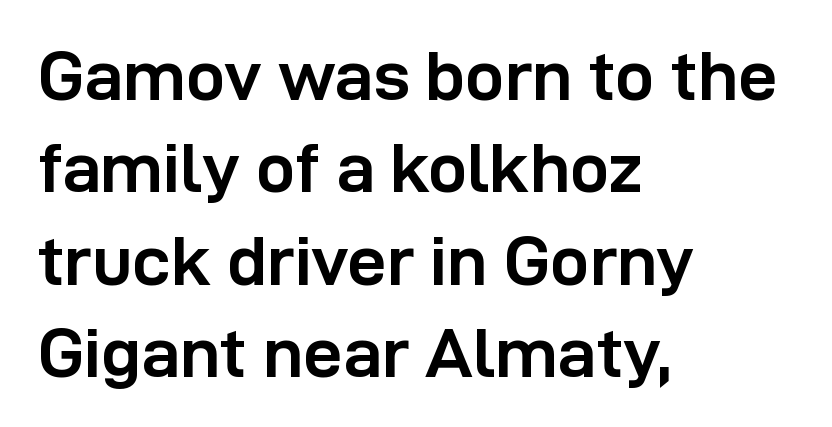
The image shows 70 px semibold sans-serif type, upright; set left-aligned, normal line spacing (1.32x), normal letter spacing, not underlined; low stroke contrast and a medium x-height.
